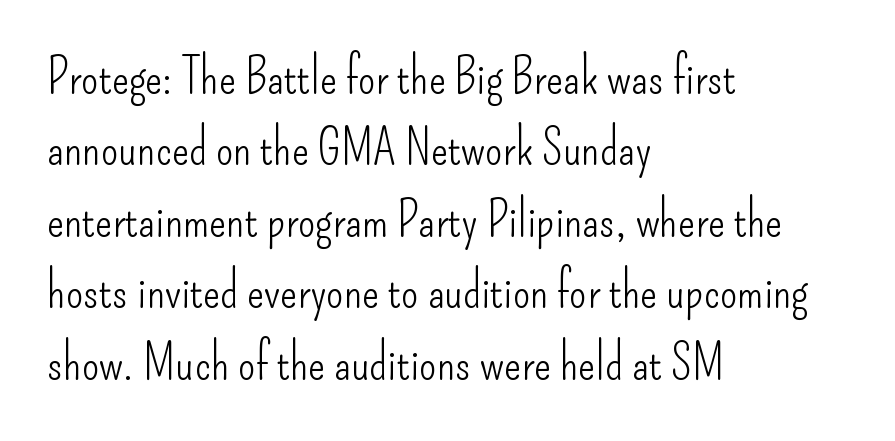
The face used here is rendered with its standard letterfit. This sample has the flowing, uneven cadence of proportional lettering. The lettering stays uniformly vertical, giving the passage a roman look. You can tell from the bare stems that sans-serif type was used.
